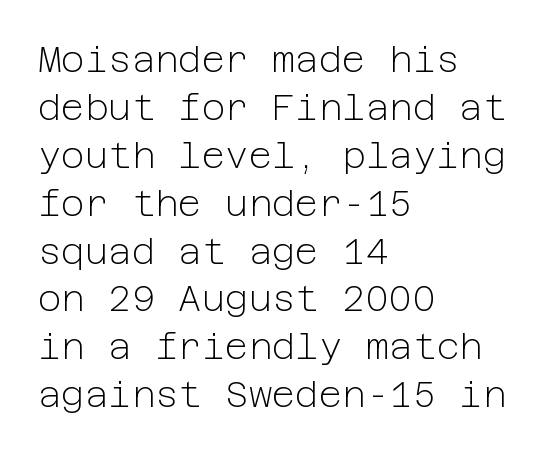
{"serif": "no", "italic": "no", "bold": "no", "weight": "light", "width": "normal", "stroke_contrast": "low", "x_height": "medium", "underline": "no", "align": "left", "line_spacing": "normal", "line_spacing_ratio": 1.33, "letter_spacing": "normal", "letter_spacing_em": 0.0, "glyph_px": 36}
